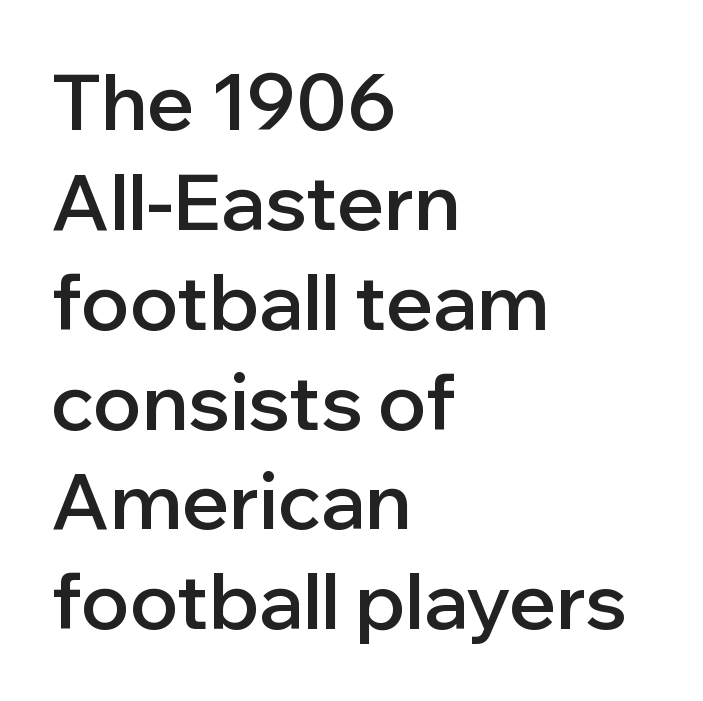
The image shows 78 px semibold sans-serif type, upright; set left-aligned, normal line spacing (1.28x), normal letter spacing, not underlined; low stroke contrast and a medium x-height.
